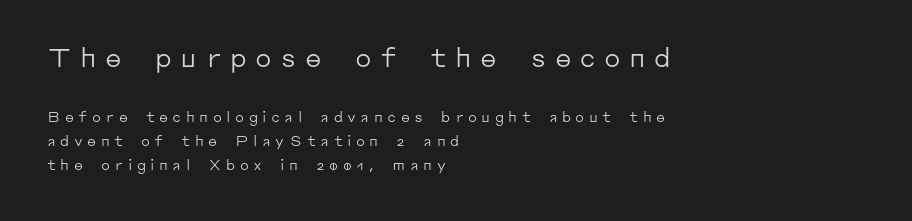
The image shows 26 px text type, upright; set left-aligned, normal line spacing (1.68x), unusually wide letter spacing (+0.32 em), not underlined; the first (top) block is 1.86x larger.
